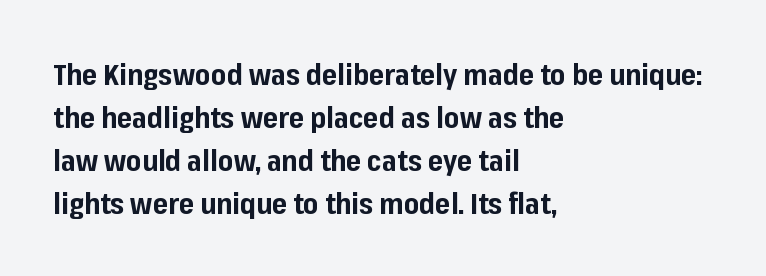
A sans-serif font was chosen for this passage. The tracking reads as untouched default to a designer's eye. A normal amount of white space separates one row of letters from the next. Heavy, bold letterforms. A typesetter would call this proportional, since set widths differ per character. Does the lettering tilt? It doesn't — this is upright.
